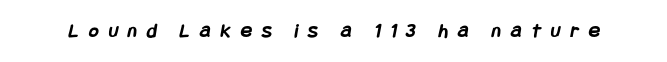
{"bold": "yes", "underline": "no", "letter_spacing": "wide", "letter_spacing_em": 0.48, "glyph_px": 21}
